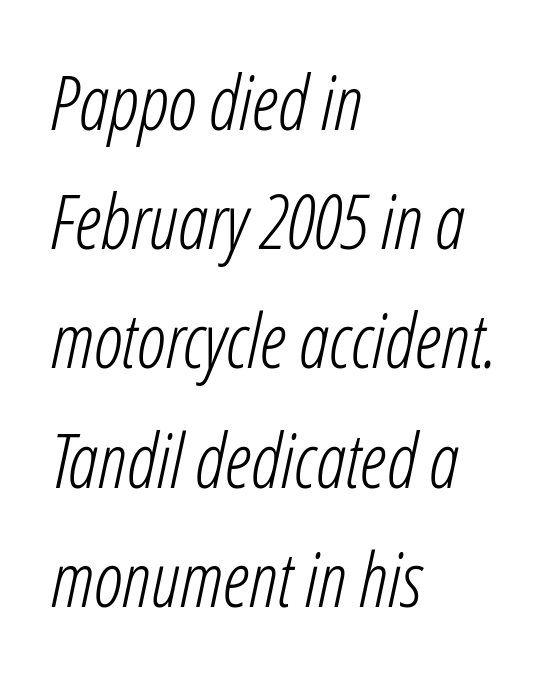
Q: Is the text bold? A: No.
Q: Is the text italic (slanted)? A: Yes, it leans right by about 12 degrees.
Q: Is the text underlined? A: No.
Q: How is the paragraph aligned? A: Left-aligned.
Q: Is the spacing between letters normal or unusually wide? A: Normal.
Q: Is the spacing between lines tight, normal or loose? A: Normal.
Q: Width (condensed, normal, or wide)? A: Condensed.
Q: Stroke contrast? A: Low.
Q: x-height? A: Medium.
Q: Monospaced? A: No.
